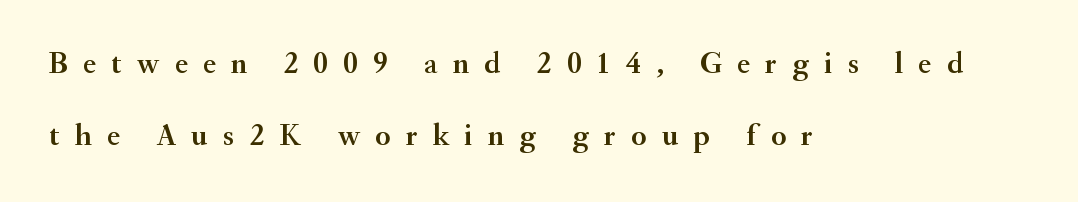
The image shows 31 px serif type, upright; set left-aligned, loose line spacing (2.32x), unusually wide letter spacing (+0.49 em), not underlined; medium stroke contrast and a small x-height.
